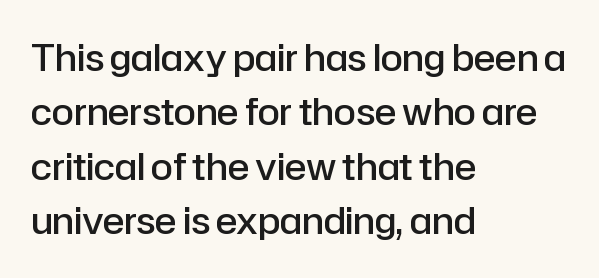
The image shows 36 px semibold sans-serif type, upright; set left-aligned, normal line spacing (1.51x), normal letter spacing, not underlined; low stroke contrast and a medium x-height.
